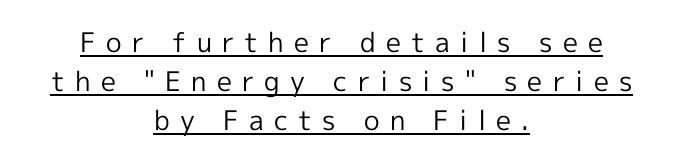
Q: Is the text bold? A: No.
Q: Is the text italic (slanted)? A: No, it is upright.
Q: Is the text underlined? A: Yes.
Q: How is the paragraph aligned? A: Centered.
Q: Is the spacing between letters normal or unusually wide? A: Unusually wide.
Q: Is the spacing between lines tight, normal or loose? A: Normal.
